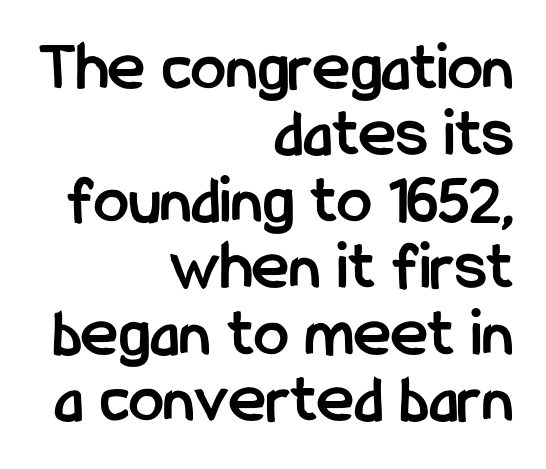
{"serif": "no", "italic": "no", "bold": "yes", "weight": "semibold", "width": "condensed", "stroke_contrast": "low", "x_height": "medium", "monospaced": "no", "underline": "no", "align": "right", "line_spacing": "tight", "line_spacing_ratio": 0.95, "letter_spacing": "normal", "letter_spacing_em": 0.0, "glyph_px": 70}
